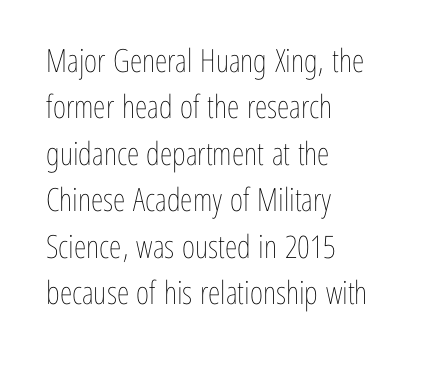
The font is comparable to plain body text, perhaps lighter. Descender tails drop into unmarked territory. Horizontal alignment here is leftward, the default for most running prose. These lines are rendered in a variable-pitch font. Honestly, the letter spacing is just normal — you wouldn't notice it.
